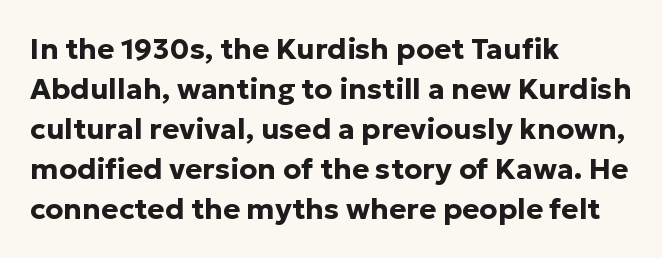
The strokes are fattened all the way to bold. The passage shown is typeset with a sans-serif family. A roman cut, with each character standing at attention. Spacing verdict: proportional, widths tailored to each character. Decoration check: the copy has no underline. What stands out about the letter spacing? Nothing — it is the standard amount.
